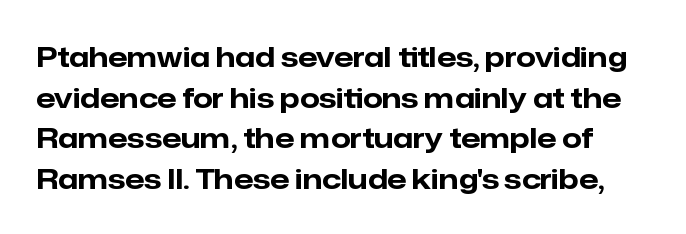
{"serif": "no", "italic": "no", "bold": "yes", "weight": "bold", "width": "normal", "stroke_contrast": "low", "x_height": "medium", "monospaced": "no", "underline": "no", "line_spacing": "normal", "line_spacing_ratio": 1.45, "letter_spacing": "normal", "letter_spacing_em": 0.0, "glyph_px": 28}
